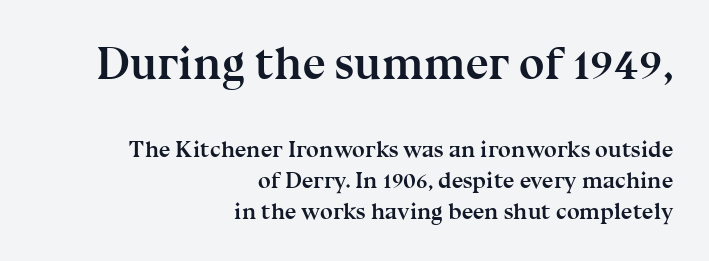
{"serif": "yes", "italic": "no", "bold": "yes", "weight": "semibold", "width": "normal", "stroke_contrast": "medium", "x_height": "medium", "monospaced": "no", "underline": "no", "align": "right", "line_spacing": "normal", "line_spacing_ratio": 1.35, "letter_spacing": "normal", "letter_spacing_em": 0.0, "larger_block": "first", "size_ratio": 2.0, "glyph_px": 46}
